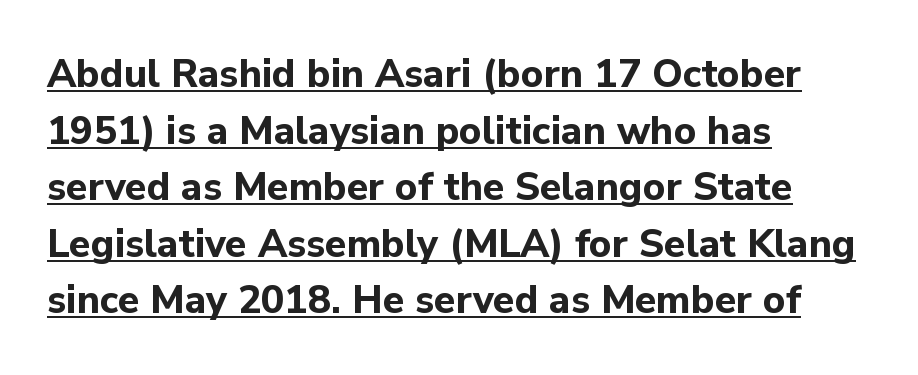
Caption: bold face, heavy strokes. The type sits square on the baseline with zero lean. Baseline-to-baseline distance is the conventional proportion of letter height. The sample's only ornament is a line tracing under the words.
